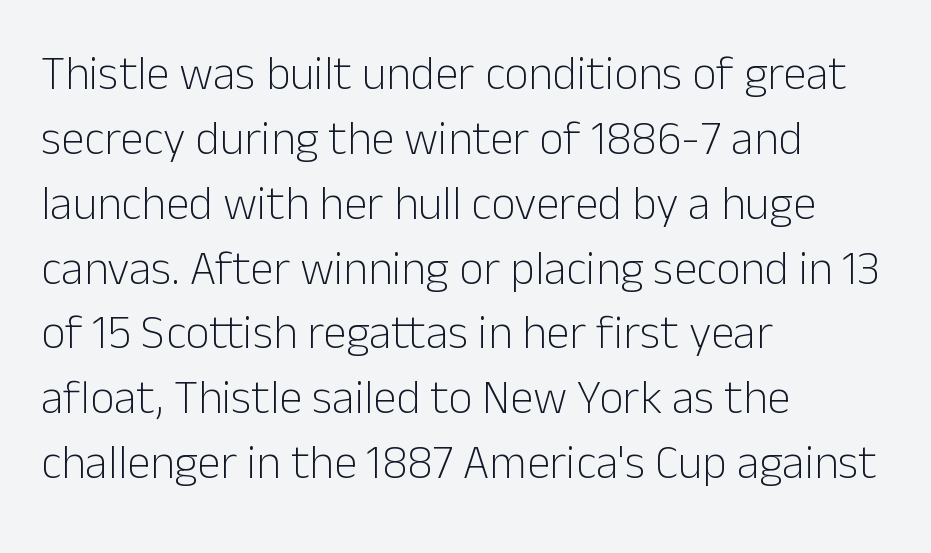
{"serif": "no", "italic": "no", "bold": "no", "weight": "light", "width": "normal", "stroke_contrast": "low", "x_height": "medium", "monospaced": "no", "underline": "no", "align": "left", "line_spacing": "normal", "line_spacing_ratio": 1.38, "letter_spacing": "normal", "letter_spacing_em": 0.0, "glyph_px": 47}
